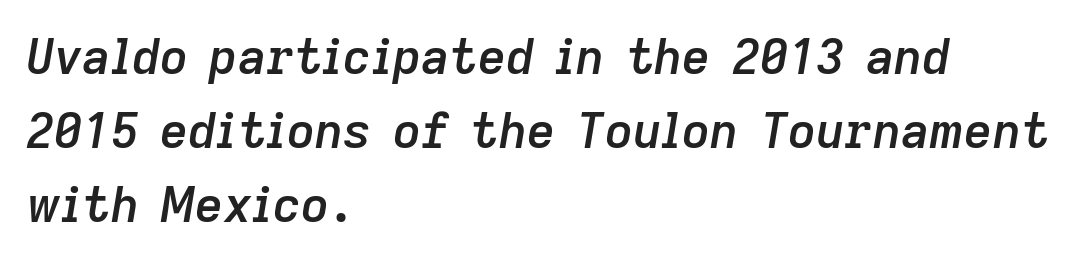
{"italic": "yes", "lean": "right", "slant_degrees": 9, "bold": "semi", "weight": "semibold", "width": "normal", "stroke_contrast": "low", "x_height": "medium", "monospaced": "no", "underline": "no", "align": "left", "line_spacing": "normal", "line_spacing_ratio": 1.51, "letter_spacing": "normal", "letter_spacing_em": 0.0, "glyph_px": 49}
